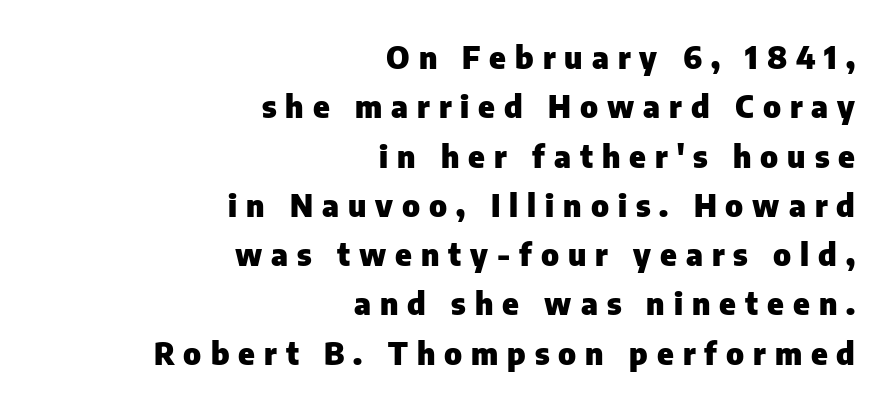
The image shows 31 px heavy sans-serif type, upright; set right-aligned, normal line spacing (1.59x), unusually wide letter spacing (+0.29 em), not underlined; low stroke contrast and a medium x-height.
